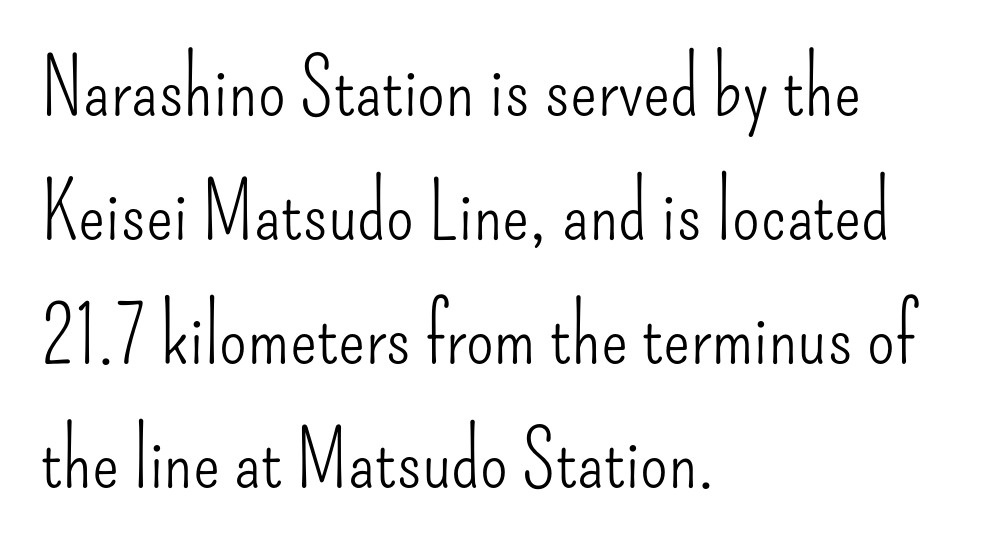
{"serif": "no", "italic": "no", "bold": "no", "weight": "light", "width": "condensed", "stroke_contrast": "low", "x_height": "small", "monospaced": "no", "underline": "no", "align": "left", "line_spacing": "normal", "line_spacing_ratio": 1.55, "letter_spacing": "normal", "letter_spacing_em": 0.0, "glyph_px": 80}
